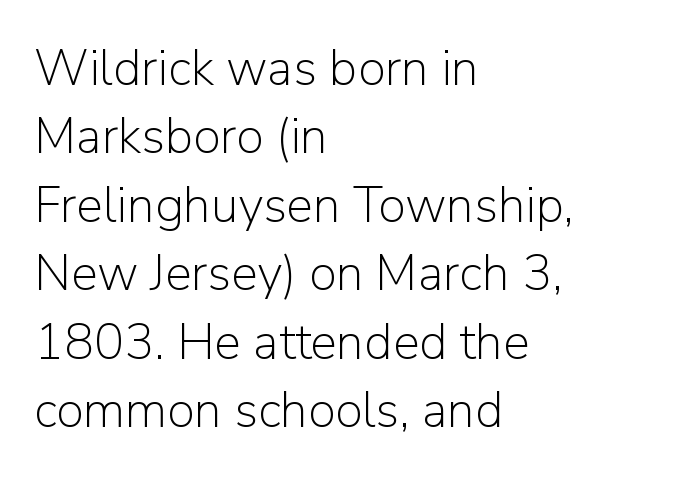
This rendering leaves character spacing at its baseline value. Bare-footed words on every line. Italic? Not at all — the glyphs are vertical. The typesetting does not lean heavy: it is not bold.
